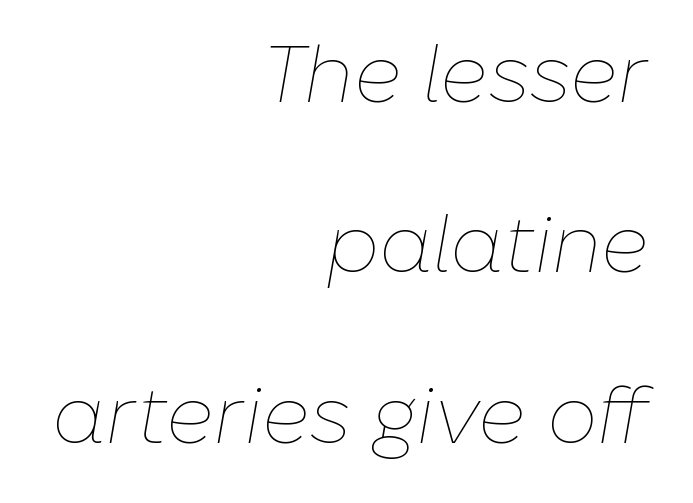
The image shows 80 px thin type, italic (leaning right); set right-aligned, loose line spacing (2.13x), normal letter spacing, not underlined; low stroke contrast and a medium x-height.
